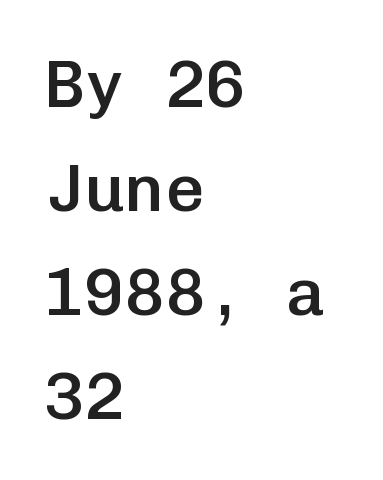
A clean baseline with only descenders dipping below it. The gaps between neighbouring characters are ordinary and unremarkable. This sample has the even, mechanical cadence of fixed-width lettering. Do the letters lean? They stand straight. A typesetter would call this leading conventional body-copy spacing. Horizontally, the lines are justified to the leading edge only.
